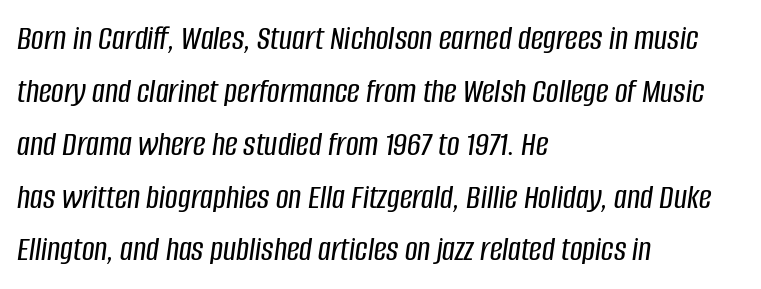
Varying glyph widths throughout — classic text-font behaviour. There's an unmistakable incline to the writing here. One-word summary of the alignment: left. Just letters on the line, the space beneath them empty. Tracking value appears to be zero — textbook default spacing. The leading is moderate, giving the passage an even texture.
